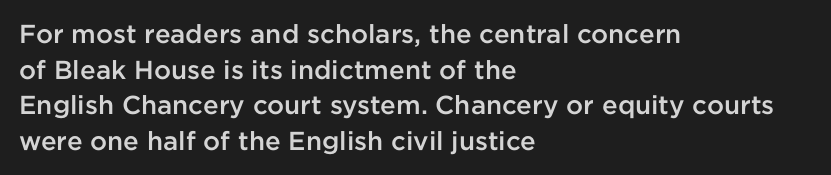
{"italic": "no", "bold": "semi", "underline": "no", "align": "left", "line_spacing": "normal", "line_spacing_ratio": 1.37, "letter_spacing": "normal", "letter_spacing_em": 0.0, "glyph_px": 26}
